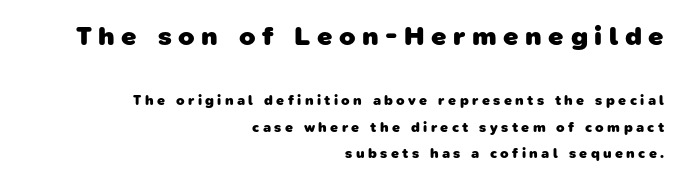
Q: Is the text bold? A: Yes.
Q: Is the text underlined? A: No.
Q: How is the paragraph aligned? A: Right-aligned.
Q: Is the spacing between letters normal or unusually wide? A: Unusually wide.
Q: Which block of text is set in a larger size, the first (top) or the second (bottom)? A: The first (top) one.
